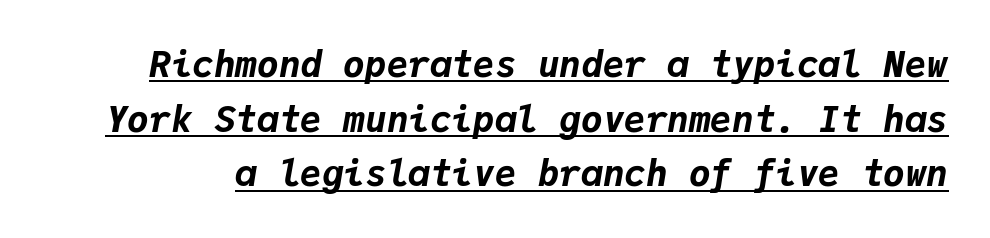
Q: Is the text bold? A: Yes.
Q: Is the text italic (slanted)? A: Yes, it leans right by about 9 degrees.
Q: Is the text underlined? A: Yes.
Q: Is the spacing between letters normal or unusually wide? A: Normal.
Q: Is the spacing between lines tight, normal or loose? A: Normal.
Q: Width (condensed, normal, or wide)? A: Normal.
Q: Stroke contrast? A: Low.
Q: x-height? A: Medium.
Q: Monospaced? A: Yes.
